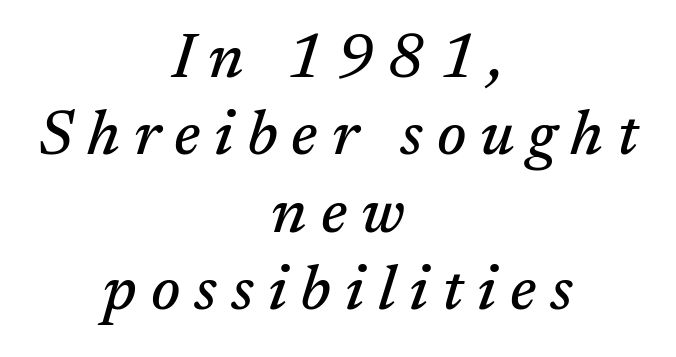
Spacing verdict: proportional, widths tailored to each character. This sample uses an oblique cut, with every glyph tilted off the vertical. Caption: multi-line text, centered on the measure. Little horizontal feet cap the strokes, marking this as serif type.
